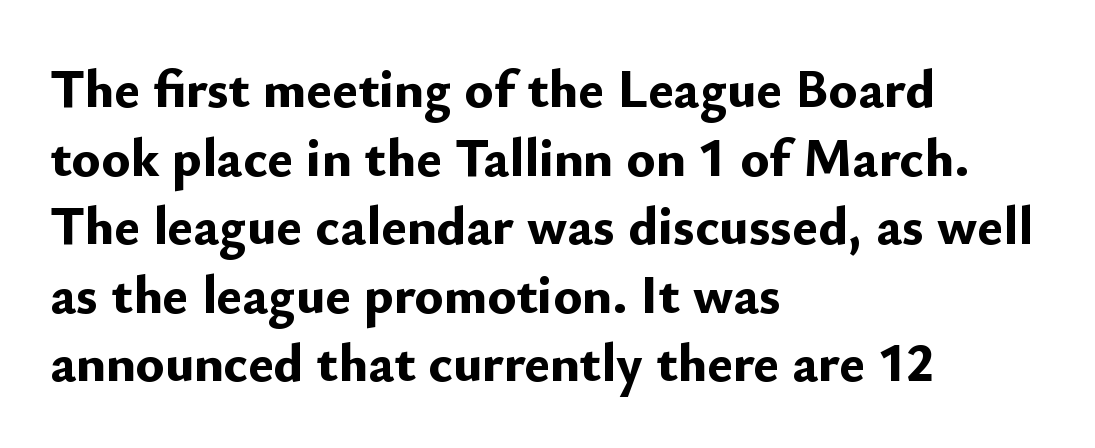
Q: Is the text bold? A: Yes.
Q: Is the text italic (slanted)? A: No, it is upright.
Q: Is the typeface a serif or a sans-serif typeface? A: Sans-serif.
Q: Is the text underlined? A: No.
Q: How is the paragraph aligned? A: Left-aligned.
Q: Is the spacing between letters normal or unusually wide? A: Normal.
Q: Is the spacing between lines tight, normal or loose? A: Normal.
Q: Width (condensed, normal, or wide)? A: Normal.
Q: Stroke contrast? A: Low.
Q: x-height? A: Small.
Q: Monospaced? A: No.
